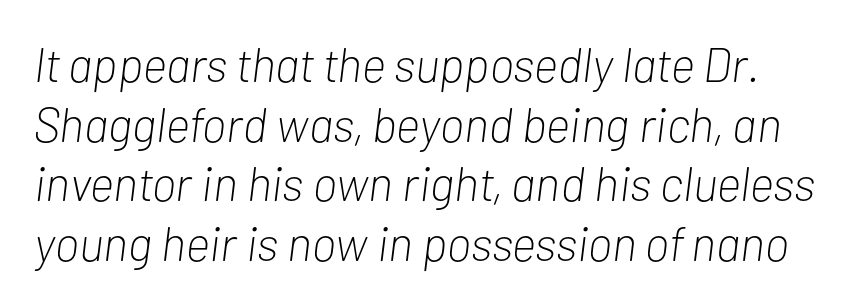
{"italic": "yes", "lean": "right", "slant_degrees": 7, "bold": "no", "weight": "light", "width": "condensed", "stroke_contrast": "low", "x_height": "medium", "monospaced": "no", "underline": "no", "line_spacing_ratio": 1.24, "letter_spacing": "normal", "letter_spacing_em": 0.0, "glyph_px": 48}
